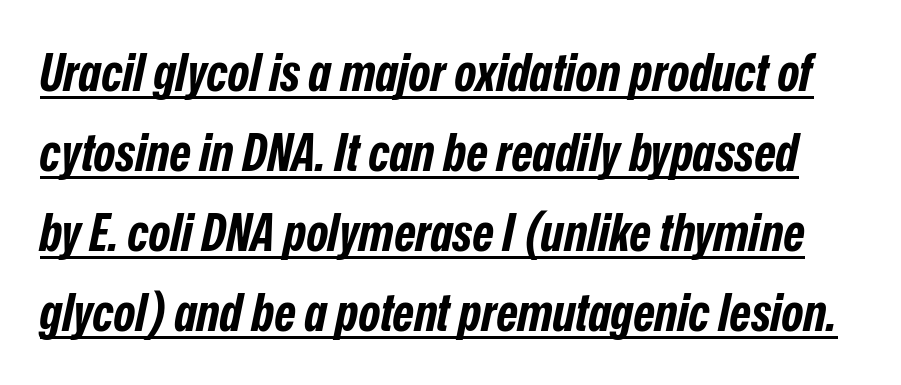
Each letter keeps its own natural width here, so spacing adapts to shape. You can see a thin bar hugging the bottom of the glyphs. Tracking here is standard; glyphs follow each other at the usual distance. Slanted lettering throughout. Summary of weight: heavy, a full bold.
